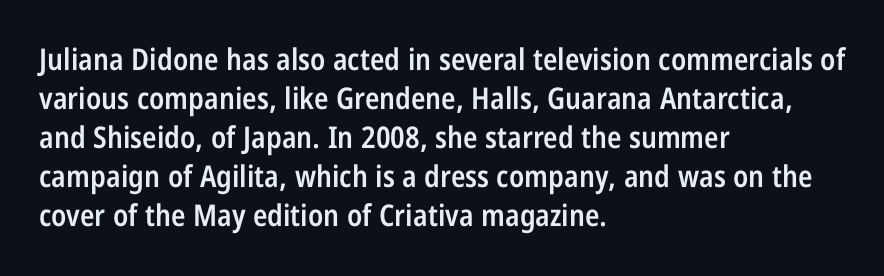
The paragraph has a hard left edge and a soft right edge. Does the leading feel generous? No, just average. Slightly chunky letters — semibold, I'd say, not full bold. Each letter keeps its own natural width here, so spacing adapts to shape.
